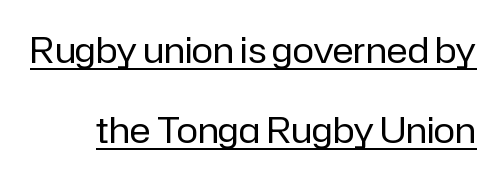
Tracking here is standard; glyphs follow each other at the usual distance. Whoever set this chose breathing room over compactness in the vertical rhythm. The passage shown is typeset with a sans-serif family. Quick note: underline on. Posture: upright roman.
